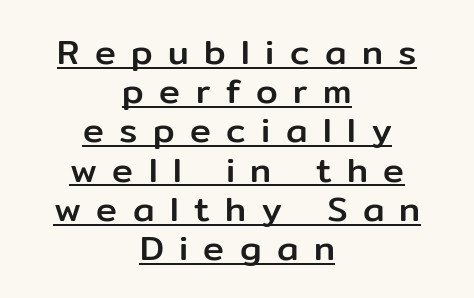
{"serif": "no", "italic": "no", "width": "normal", "stroke_contrast": "low", "x_height": "medium", "monospaced": "no", "underline": "yes", "align": "center", "line_spacing": "tight", "line_spacing_ratio": 1.12, "letter_spacing": "wide", "letter_spacing_em": 0.44, "glyph_px": 35}
